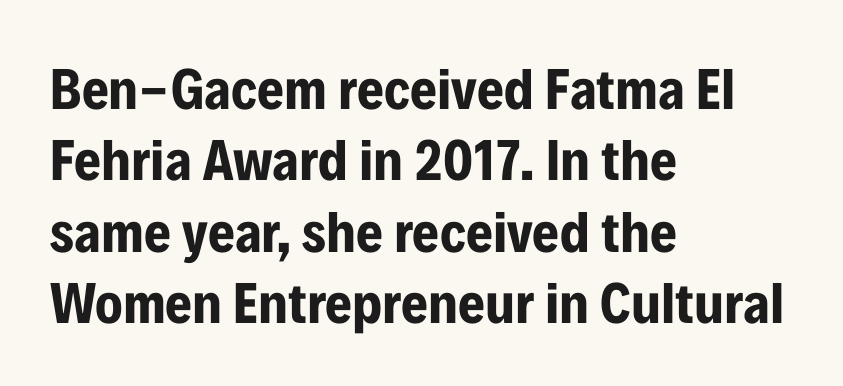
Q: Is the text bold? A: Yes.
Q: Is the text italic (slanted)? A: No, it is upright.
Q: Is the typeface a serif or a sans-serif typeface? A: Sans-serif.
Q: Is the text underlined? A: No.
Q: How is the paragraph aligned? A: Left-aligned.
Q: Is the spacing between letters normal or unusually wide? A: Normal.
Q: Width (condensed, normal, or wide)? A: Condensed.
Q: Stroke contrast? A: Low.
Q: x-height? A: Medium.
Q: Monospaced? A: No.
